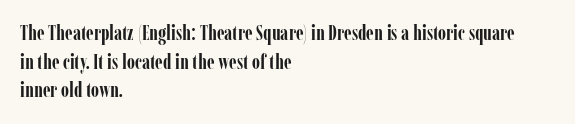
The image shows 21 px bold type, upright; set left-aligned, normal line spacing (1.36x), normal letter spacing, not underlined.
